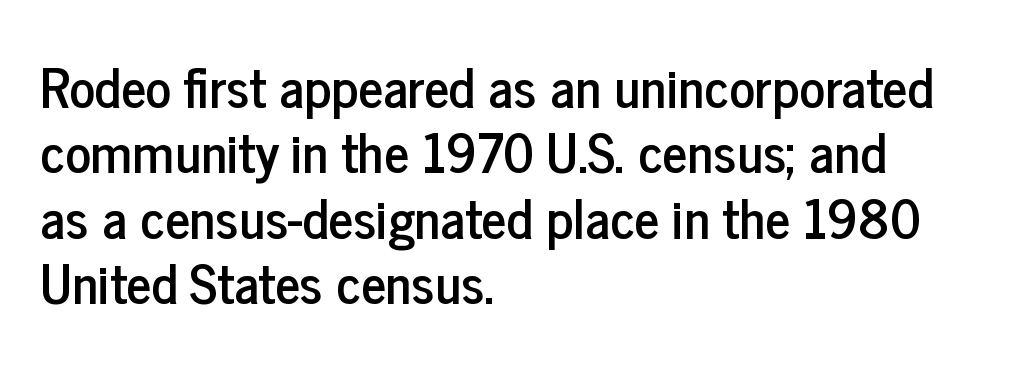
{"serif": "no", "italic": "no", "width": "condensed", "stroke_contrast": "low", "x_height": "medium", "monospaced": "no", "underline": "no", "align": "left", "line_spacing_ratio": 1.21, "letter_spacing": "normal", "letter_spacing_em": 0.0, "glyph_px": 54}
